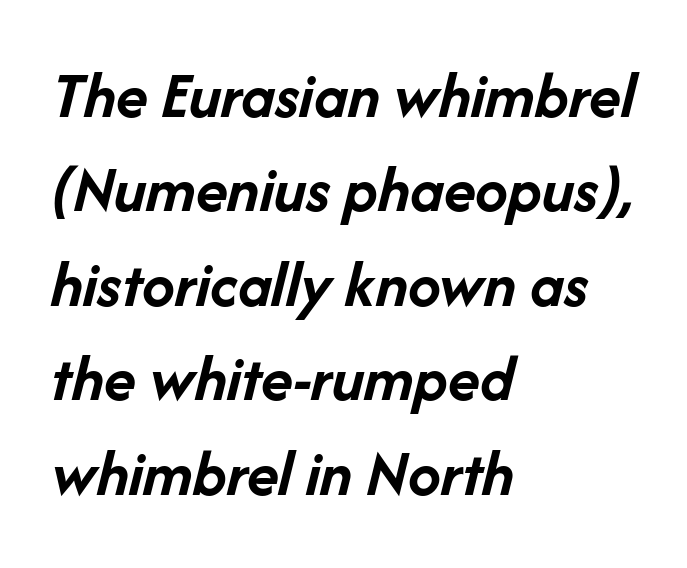
Q: Is the text bold? A: Yes.
Q: Is the text italic (slanted)? A: Yes, it leans right by about 14 degrees.
Q: Is the text underlined? A: No.
Q: How is the paragraph aligned? A: Left-aligned.
Q: Is the spacing between letters normal or unusually wide? A: Normal.
Q: Is the spacing between lines tight, normal or loose? A: Normal.
Q: Width (condensed, normal, or wide)? A: Normal.
Q: Stroke contrast? A: Low.
Q: x-height? A: Medium.
Q: Monospaced? A: No.
